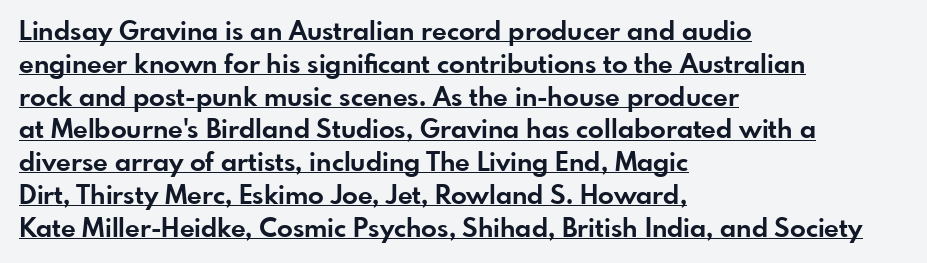
Q: Is the text bold? A: Yes.
Q: Is the text italic (slanted)? A: No, it is upright.
Q: Is the text underlined? A: Yes.
Q: How is the paragraph aligned? A: Left-aligned.
Q: Is the spacing between letters normal or unusually wide? A: Normal.
Q: Is the spacing between lines tight, normal or loose? A: Normal.
